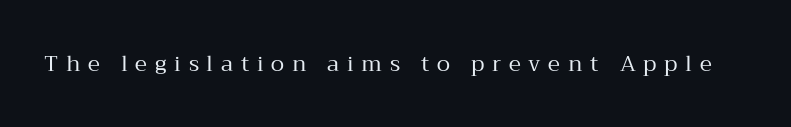
The rendering inserts visible extra space after every character. Stroke thickness stays within the range of a standard reading face or lighter. Plain, unruled lines of type. Quick note: not italic, upright.
